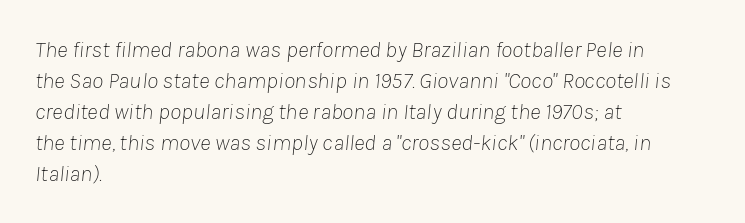
The image shows 23 px text type, italic (leaning right); set left-aligned, normal line spacing (1.35x), normal letter spacing, not underlined.
